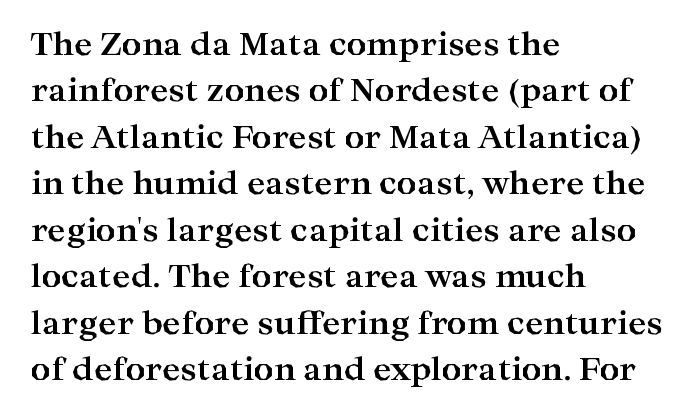
Look at the tracking — it's just the regular setting, nothing added. Typographically, this falls in the serif category. If you measured baseline to baseline, you'd find a middling distance. This is the regular roman posture of the typeface. The rendering uses a bold face; every stroke is thick and dark.
